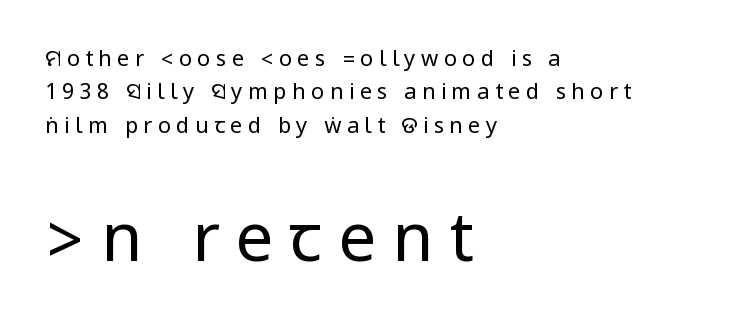
Which of the two is more prominent by size? The second, at the bottom. Weight: regular or lighter. A typesetter would mark this as roman, not italic. The glyphs are unaccompanied by any horizontal stroke below them. Which margin do the lines hug? The left one — the right edge is uneven.
